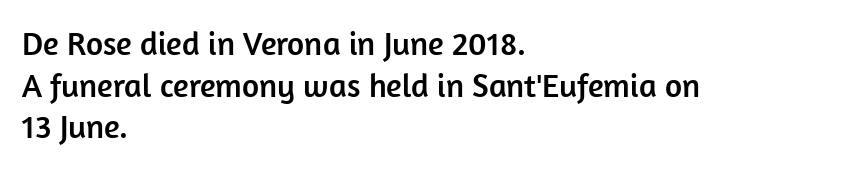
The image shows 33 px sans-serif type, upright; set left-aligned, normal line spacing (1.26x), normal letter spacing, not underlined; low stroke contrast and a medium x-height.
